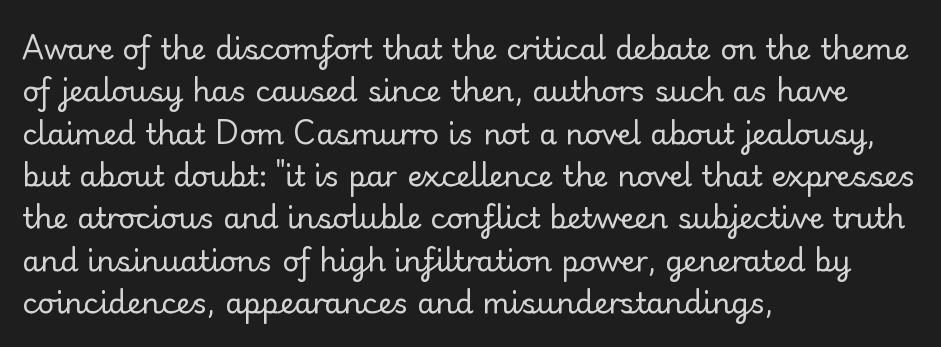
{"serif": "no", "italic": "no", "bold": "no", "weight": "regular", "width": "normal", "stroke_contrast": "low", "x_height": "small", "monospaced": "no", "underline": "no", "align": "left", "line_spacing": "normal", "line_spacing_ratio": 1.46, "letter_spacing": "normal", "letter_spacing_em": 0.0, "glyph_px": 29}
